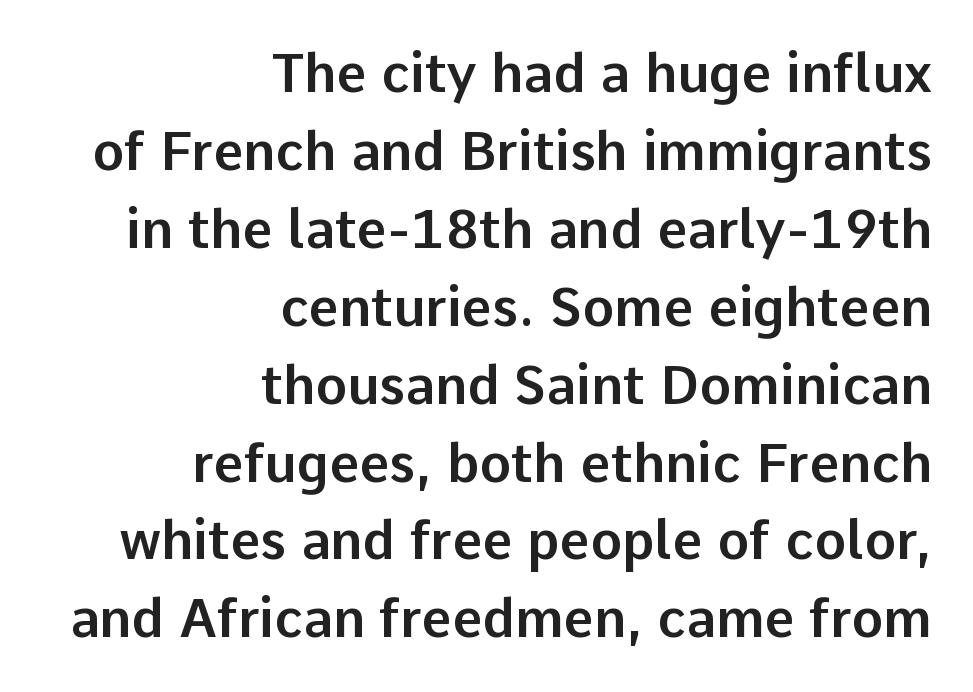
{"serif": "no", "italic": "no", "width": "normal", "stroke_contrast": "low", "x_height": "medium", "monospaced": "no", "underline": "no", "align": "right", "line_spacing": "normal", "line_spacing_ratio": 1.47, "letter_spacing": "normal", "letter_spacing_em": 0.0, "glyph_px": 53}
